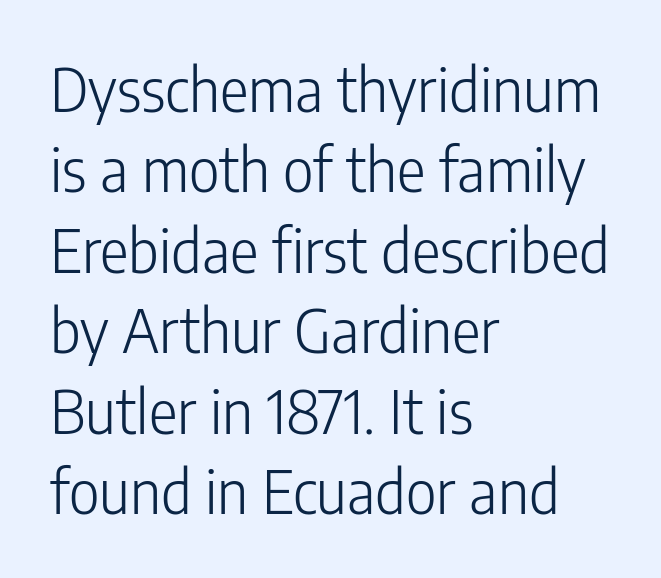
The image shows 60 px light, condensed sans-serif type, upright; set left-aligned, normal line spacing (1.34x), normal letter spacing, not underlined; low stroke contrast and a medium x-height.
